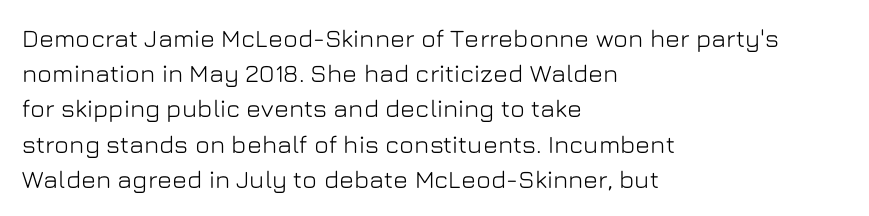
{"italic": "no", "underline": "no", "align": "left", "line_spacing": "normal", "line_spacing_ratio": 1.41, "letter_spacing": "normal", "letter_spacing_em": 0.0, "glyph_px": 25}
